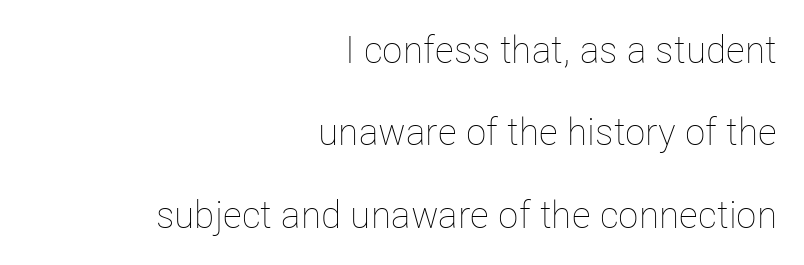
The image shows 38 px thin, condensed type, upright; set right-aligned, loose line spacing (2.17x), normal letter spacing, not underlined; low stroke contrast and a medium x-height.
